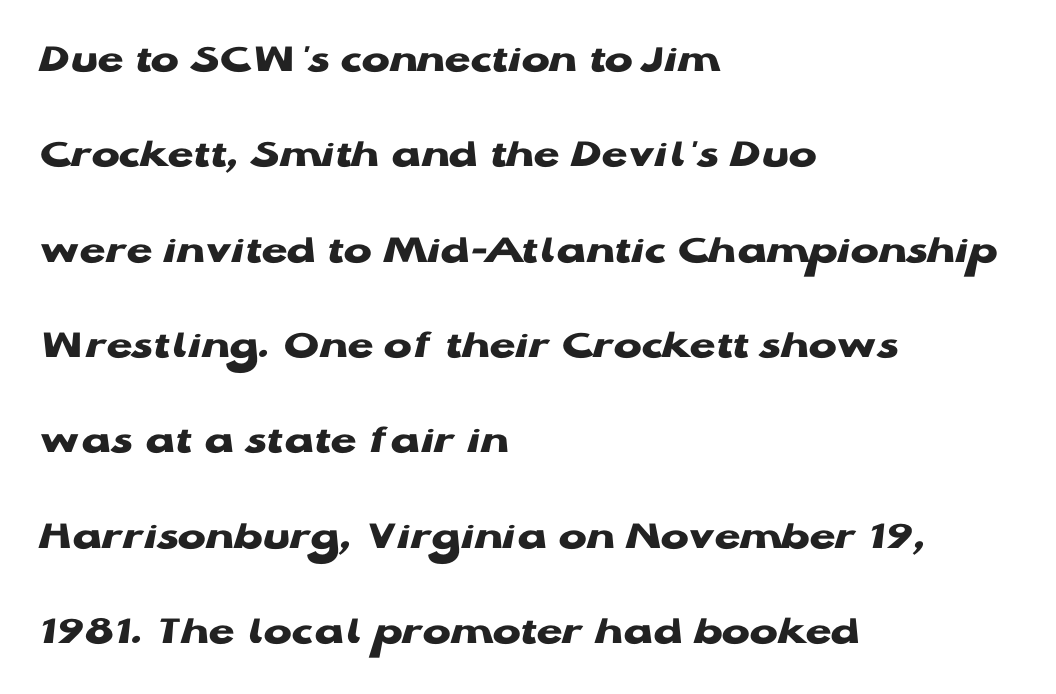
Q: Is the text bold? A: Yes.
Q: Is the text italic (slanted)? A: No, it is upright.
Q: Is the typeface a serif or a sans-serif typeface? A: Sans-serif.
Q: Is the text underlined? A: No.
Q: How is the paragraph aligned? A: Left-aligned.
Q: Is the spacing between letters normal or unusually wide? A: Normal.
Q: Is the spacing between lines tight, normal or loose? A: Loose.
Q: Width (condensed, normal, or wide)? A: Wide.
Q: Stroke contrast? A: Low.
Q: x-height? A: Medium.
Q: Monospaced? A: No.
